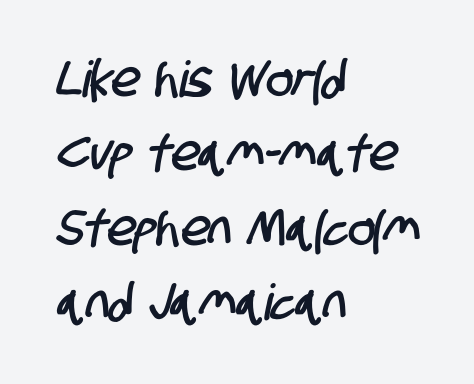
Serifs: no, the terminals of the letterforms are clean. What's the leading like? Ordinary, nothing unusual. The line texture is even and compact thanks to regular tracking. The glyphs are unaccompanied by any horizontal stroke below them. Where is the straight margin? On the left.
